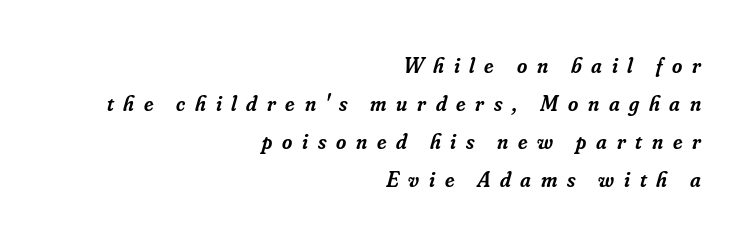
The image shows 22 px text type, italic (leaning right); set right-aligned, line spacing 1.72x, unusually wide letter spacing (+0.44 em), not underlined.
